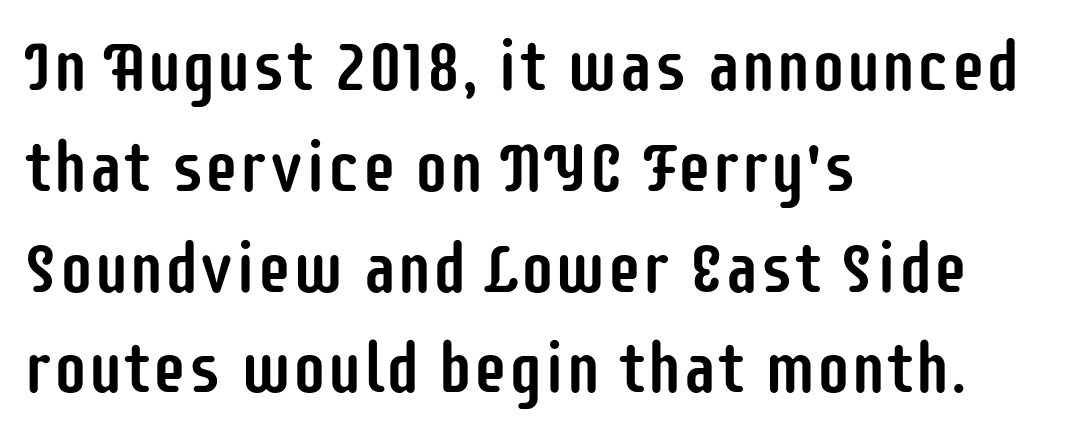
{"serif": "no", "italic": "no", "width": "condensed", "stroke_contrast": "low", "x_height": "large", "monospaced": "no", "underline": "no", "align": "left", "line_spacing": "normal", "line_spacing_ratio": 1.44, "letter_spacing": "normal", "letter_spacing_em": 0.0, "glyph_px": 70}
